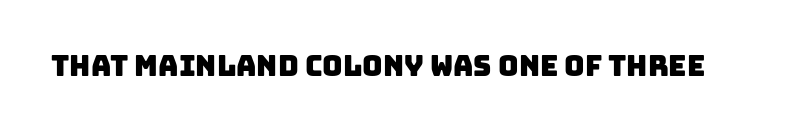
Descender tails drop into unmarked territory. The rendering keeps characters at their native spacing. Is this a fixed-width face? No — the glyphs have proportional, varying widths. Unlike a traditional serif, this face leaves its strokes unadorned.
